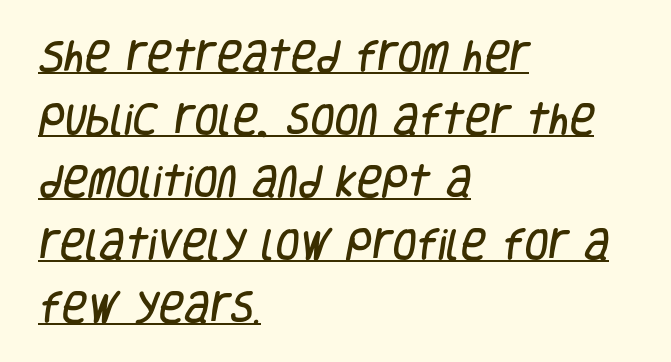
Is the letter spacing exaggerated? No — it looks like the ordinary default. Proportional: the letters do not fall into vertical columns. Which margin do the lines hug? The left one — the right edge is uneven. Serifs: no, the terminals of the letterforms are clean. This is underlined copy, the kind a proofreader might mark for attention.
